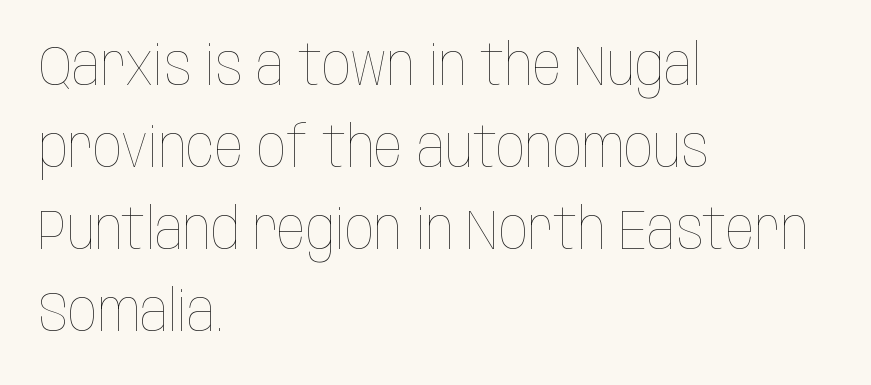
The image shows 57 px thin, condensed type, upright; set left-aligned, normal line spacing (1.44x), normal letter spacing, not underlined; low stroke contrast and a large x-height.
